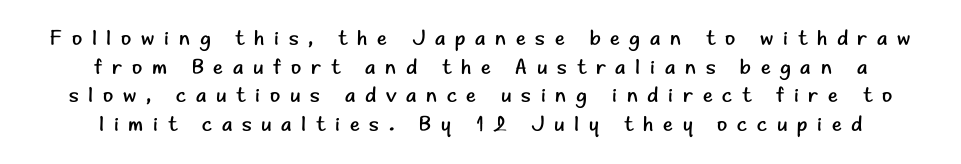
Q: Is the text bold? A: No.
Q: Is the text italic (slanted)? A: No, it is upright.
Q: Is the text underlined? A: No.
Q: How is the paragraph aligned? A: Centered.
Q: Is the spacing between letters normal or unusually wide? A: Unusually wide.
Q: Is the spacing between lines tight, normal or loose? A: Normal.
